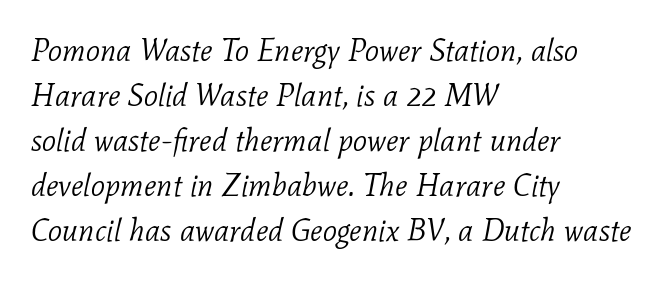
{"serif": "yes", "italic": "yes", "lean": "right", "slant_degrees": 11, "bold": "no", "weight": "light", "width": "normal", "stroke_contrast": "low", "x_height": "medium", "monospaced": "no", "underline": "no", "align": "left", "line_spacing": "normal", "line_spacing_ratio": 1.45, "letter_spacing": "normal", "letter_spacing_em": 0.0, "glyph_px": 31}
